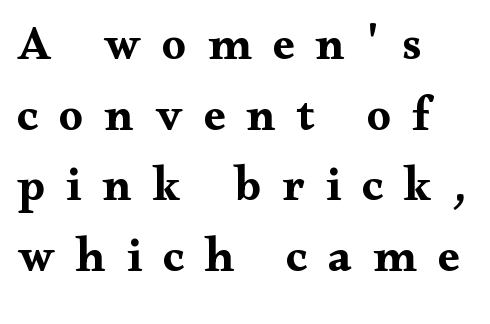
Q: Is the text bold? A: Yes.
Q: Is the text italic (slanted)? A: No, it is upright.
Q: Is the typeface a serif or a sans-serif typeface? A: Serif.
Q: Is the text underlined? A: No.
Q: How is the paragraph aligned? A: Left-aligned.
Q: Is the spacing between letters normal or unusually wide? A: Unusually wide.
Q: Is the spacing between lines tight, normal or loose? A: Normal.
Q: Width (condensed, normal, or wide)? A: Wide.
Q: Stroke contrast? A: Medium.
Q: x-height? A: Small.
Q: Monospaced? A: No.
